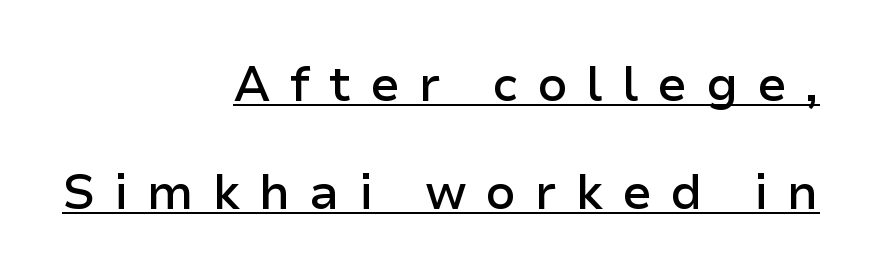
Q: Is the text bold? A: Semi-bold.
Q: Is the text italic (slanted)? A: No, it is upright.
Q: Is the typeface a serif or a sans-serif typeface? A: Sans-serif.
Q: Is the text underlined? A: Yes.
Q: How is the paragraph aligned? A: Right-aligned.
Q: Is the spacing between letters normal or unusually wide? A: Unusually wide.
Q: Is the spacing between lines tight, normal or loose? A: Loose.
Q: Width (condensed, normal, or wide)? A: Normal.
Q: Stroke contrast? A: Low.
Q: x-height? A: Medium.
Q: Monospaced? A: No.
